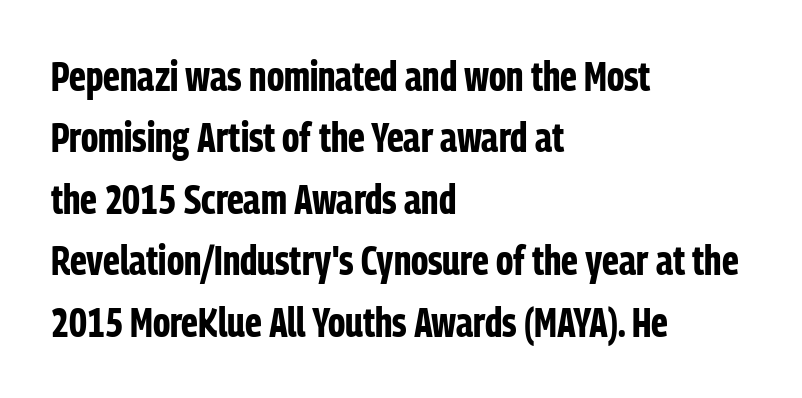
Q: Is the text bold? A: Yes.
Q: Is the text italic (slanted)? A: No, it is upright.
Q: Is the typeface a serif or a sans-serif typeface? A: Sans-serif.
Q: Is the text underlined? A: No.
Q: How is the paragraph aligned? A: Left-aligned.
Q: Is the spacing between letters normal or unusually wide? A: Normal.
Q: Is the spacing between lines tight, normal or loose? A: Normal.
Q: Width (condensed, normal, or wide)? A: Condensed.
Q: Stroke contrast? A: Low.
Q: x-height? A: Medium.
Q: Monospaced? A: No.
